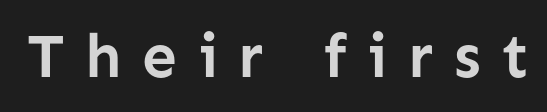
Q: Is the text bold? A: Yes.
Q: Is the text italic (slanted)? A: No, it is upright.
Q: Is the typeface a serif or a sans-serif typeface? A: Sans-serif.
Q: Is the text underlined? A: No.
Q: Is the spacing between letters normal or unusually wide? A: Unusually wide.
Q: Width (condensed, normal, or wide)? A: Normal.
Q: Stroke contrast? A: Low.
Q: x-height? A: Medium.
Q: Monospaced? A: No.
